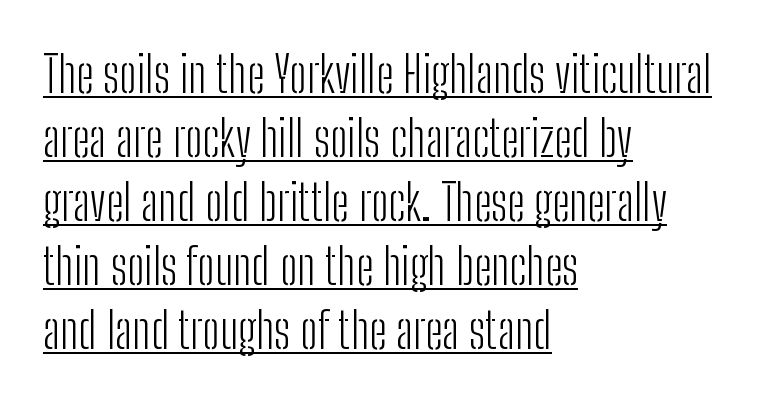
{"serif": "no", "italic": "no", "bold": "no", "weight": "light", "width": "condensed", "stroke_contrast": "low", "x_height": "medium", "monospaced": "no", "underline": "yes", "align": "left", "line_spacing": "normal", "line_spacing_ratio": 1.28, "letter_spacing": "normal", "letter_spacing_em": 0.0, "glyph_px": 50}
